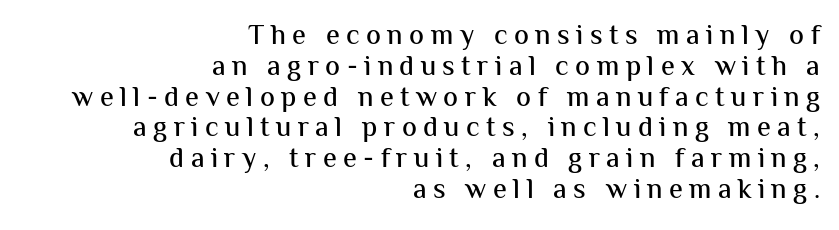
The image shows 28 px sans-serif type, upright; set right-aligned, tight line spacing (1.1x), unusually wide letter spacing (+0.23 em), not underlined; medium stroke contrast and a medium x-height.
